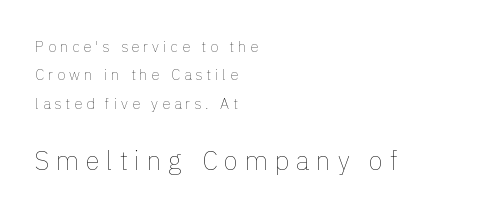
Beneath every word, the page is bare. This rendering widens character spacing well past its baseline value. Scale increases going downward across the two blocks. Which margin do the lines hug? The left one — the right edge is uneven.
